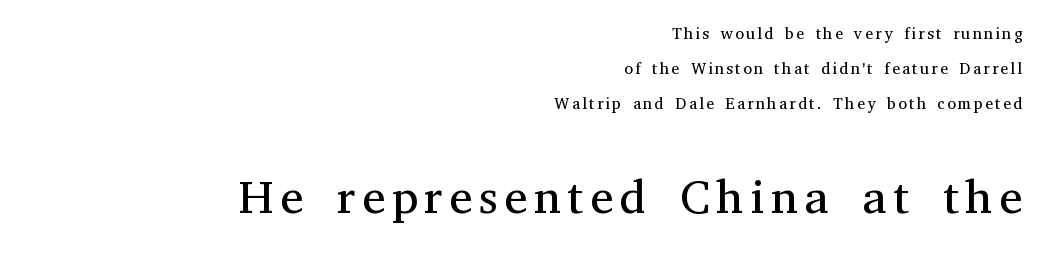
The image shows 47 px regular-weight serif type, upright; set right-aligned, loose line spacing (2.2x), not underlined; the second (bottom) block is 2.94x larger; medium stroke contrast and a medium x-height.
